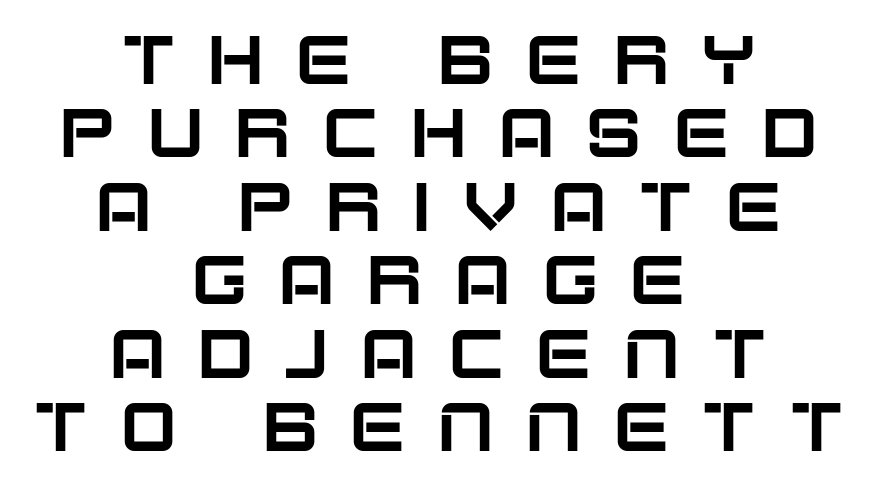
The image shows 68 px sans-serif type, upright; set centered, tight line spacing (1.08x), unusually wide letter spacing (+0.45 em), not underlined; low stroke contrast and a large x-height.
